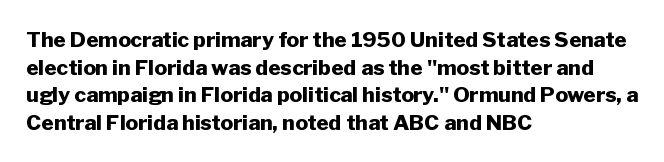
Normally led — the rows are evenly, conventionally spaced. Caption: standard tracking, unaltered. Check the space under the baseline: it is left empty. This sample is left-justified, so line endings fall wherever the words run out. These lines were composed using upright roman letters.
